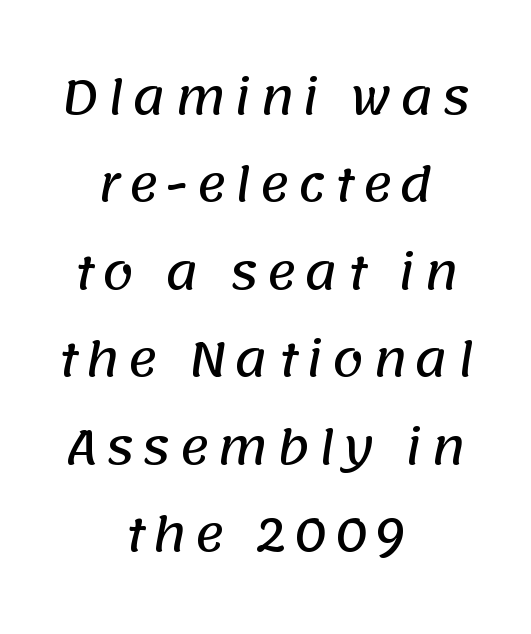
Q: Is the typeface a serif or a sans-serif typeface? A: Sans-serif.
Q: Is the text underlined? A: No.
Q: How is the paragraph aligned? A: Centered.
Q: Is the spacing between lines tight, normal or loose? A: Loose.
Q: Width (condensed, normal, or wide)? A: Normal.
Q: Stroke contrast? A: Low.
Q: x-height? A: Large.
Q: Monospaced? A: No.
